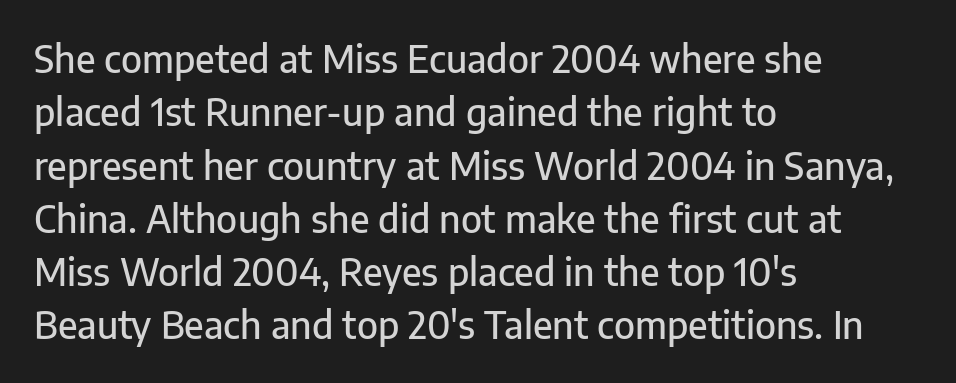
Q: Is the text italic (slanted)? A: No, it is upright.
Q: Is the typeface a serif or a sans-serif typeface? A: Sans-serif.
Q: Is the text underlined? A: No.
Q: How is the paragraph aligned? A: Left-aligned.
Q: Is the spacing between letters normal or unusually wide? A: Normal.
Q: Is the spacing between lines tight, normal or loose? A: Normal.
Q: Width (condensed, normal, or wide)? A: Normal.
Q: Stroke contrast? A: Low.
Q: x-height? A: Medium.
Q: Monospaced? A: No.
